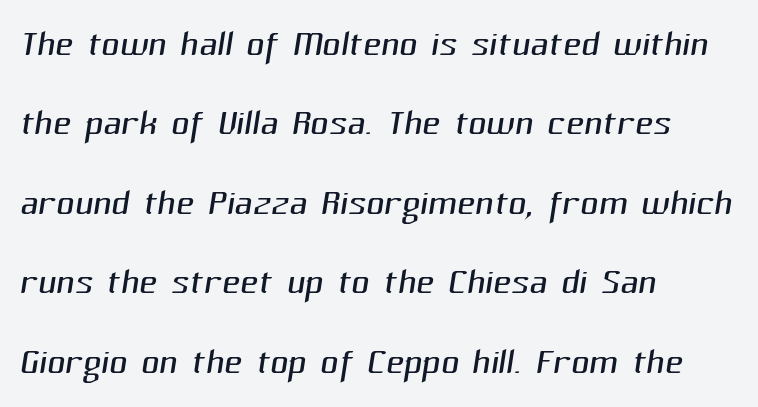
The image shows 50 px light sans-serif type; set left-aligned, normal line spacing (1.59x), normal letter spacing, not underlined; medium stroke contrast and a medium x-height.
